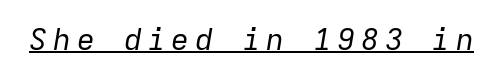
The image shows 30 px regular-weight type, italic (leaning right), monospaced; set underlined; low stroke contrast and a medium x-height.
